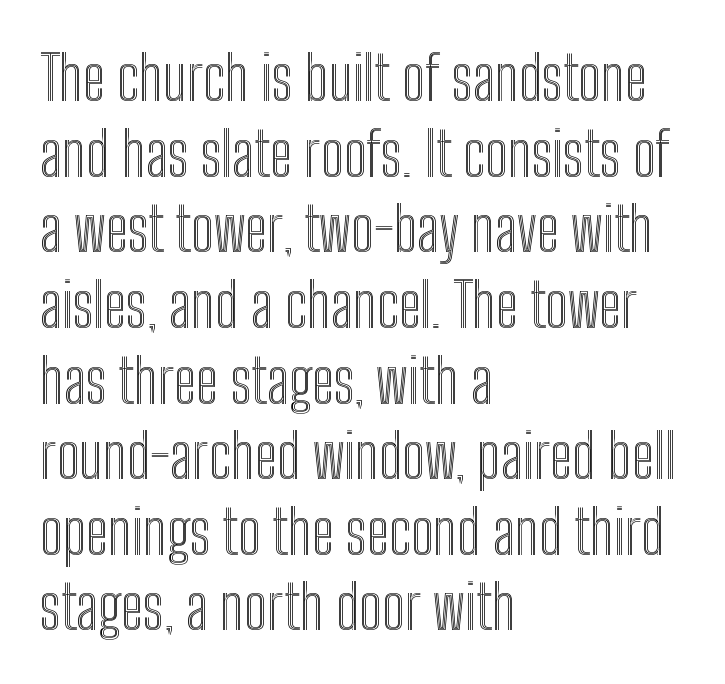
Q: Is the text italic (slanted)? A: No, it is upright.
Q: Is the text underlined? A: No.
Q: How is the paragraph aligned? A: Left-aligned.
Q: Is the spacing between letters normal or unusually wide? A: Normal.
Q: Width (condensed, normal, or wide)? A: Condensed.
Q: x-height? A: Medium.
Q: Monospaced? A: No.
